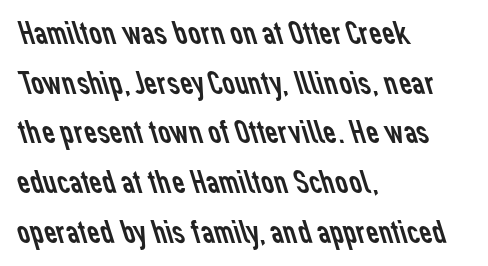
Q: Is the text bold? A: No.
Q: Is the typeface a serif or a sans-serif typeface? A: Sans-serif.
Q: Is the text underlined? A: No.
Q: How is the paragraph aligned? A: Left-aligned.
Q: Is the spacing between letters normal or unusually wide? A: Normal.
Q: Is the spacing between lines tight, normal or loose? A: Normal.
Q: Width (condensed, normal, or wide)? A: Normal.
Q: Stroke contrast? A: Low.
Q: x-height? A: Medium.
Q: Monospaced? A: No.
